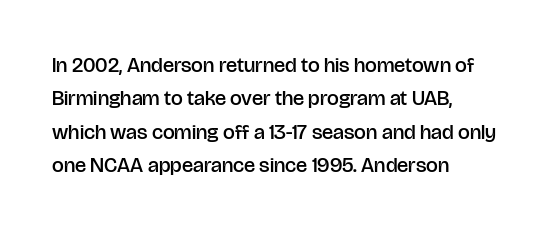
The image shows 21 px text type, upright; set left-aligned, normal line spacing (1.59x), normal letter spacing, not underlined.
